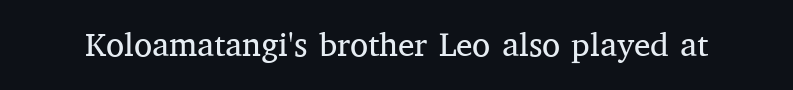
{"serif": "yes", "italic": "no", "bold": "no", "weight": "regular", "width": "normal", "stroke_contrast": "medium", "x_height": "medium", "monospaced": "no", "underline": "no", "letter_spacing": "normal", "letter_spacing_em": 0.0, "glyph_px": 33}
